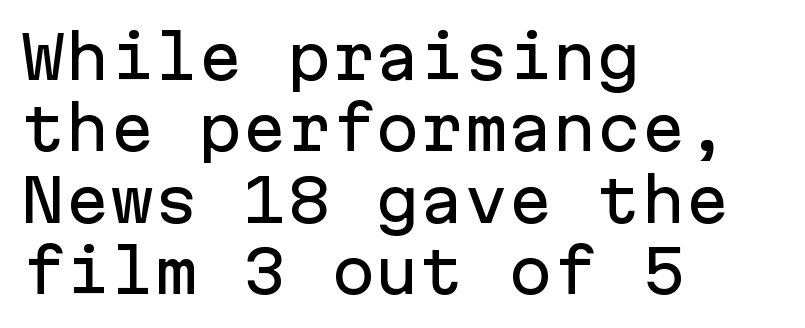
Serif or sans? Sans — the stroke terminals are bare. Monospaced: the letters line up in strict vertical columns. These lines stack with their left ends in a neat column. The string is rendered with underlining switched off.
